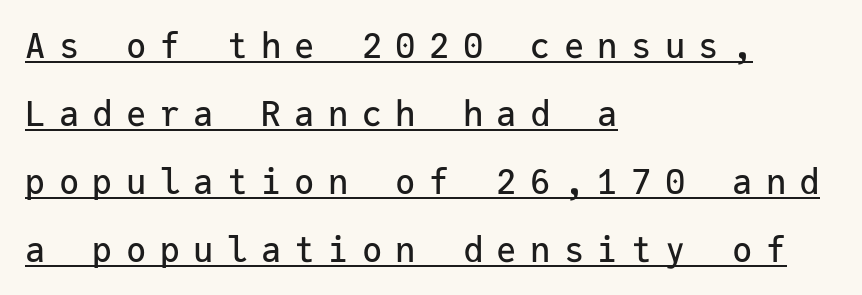
Caption: expanded tracking, letters set apart. Quick note: interline space is abundant. Serifs: no, the terminals of the letterforms are clean. A classic flush-left, rag-right setting is used for this passage. Spacing verdict: monospaced, one width for all characters. Italic? Not at all — the glyphs are vertical.
